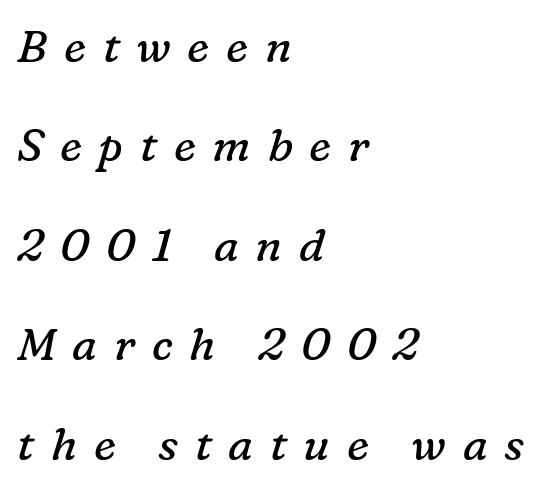
The letters look calm and open, with moderate or lighter stems. Which margin do the lines hug? The left one — the right edge is uneven. The lettering tilts uniformly, giving the passage an italic look. This sample uses expanded letter spacing, leaving extra air between glyphs. The passage shown is typed in a proportional face where columns would drift. Stroke terminals: seriffed.
